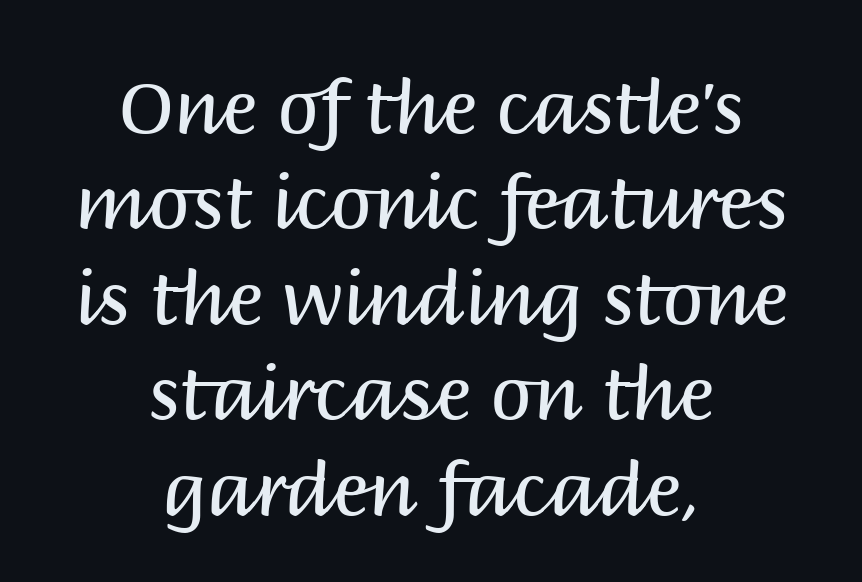
{"serif": "no", "bold": "no", "weight": "regular", "width": "normal", "stroke_contrast": "medium", "x_height": "large", "monospaced": "no", "underline": "no", "align": "center", "line_spacing": "normal", "line_spacing_ratio": 1.29, "letter_spacing": "normal", "letter_spacing_em": 0.0, "glyph_px": 74}
